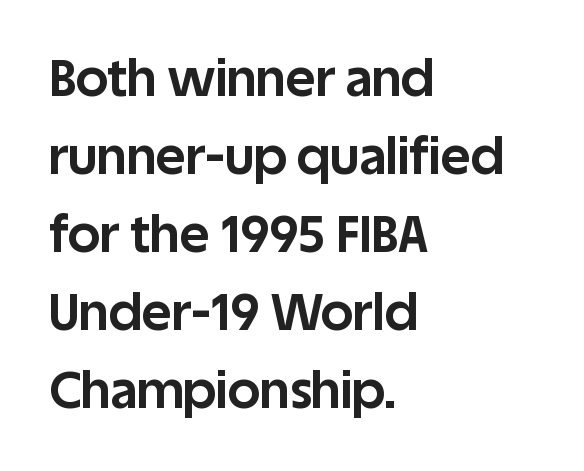
The image shows 51 px bold sans-serif type, upright; set left-aligned, normal line spacing (1.53x), normal letter spacing, not underlined; low stroke contrast and a large x-height.
